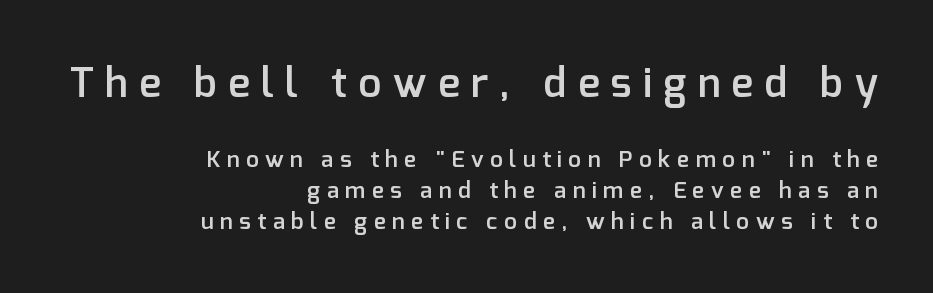
Q: Is the text bold? A: Semi-bold.
Q: Is the text italic (slanted)? A: No, it is upright.
Q: Is the typeface a serif or a sans-serif typeface? A: Sans-serif.
Q: Is the text underlined? A: No.
Q: How is the paragraph aligned? A: Right-aligned.
Q: Is the spacing between letters normal or unusually wide? A: Unusually wide.
Q: Is the spacing between lines tight, normal or loose? A: Normal.
Q: Which block of text is set in a larger size, the first (top) or the second (bottom)? A: The first (top) one.
Q: Width (condensed, normal, or wide)? A: Normal.
Q: Stroke contrast? A: Low.
Q: x-height? A: Medium.
Q: Monospaced? A: No.
